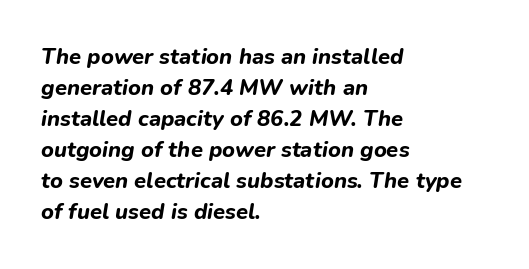
Letter spacing: default. This rendering features lettering with no underline. The whole block is typeset with a tilt. Students, observe: this is what conventionally led text looks like.
